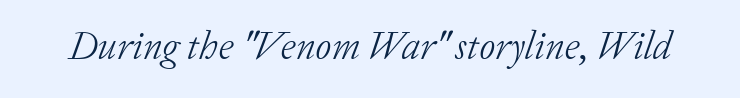
Characters follow at the spacing the type designer built in. Character widths vary here, with narrow letters taking less room than wide ones. Emphasis-style slanted type is in use. Classification — serif. Check the space under the baseline: it is left empty.
